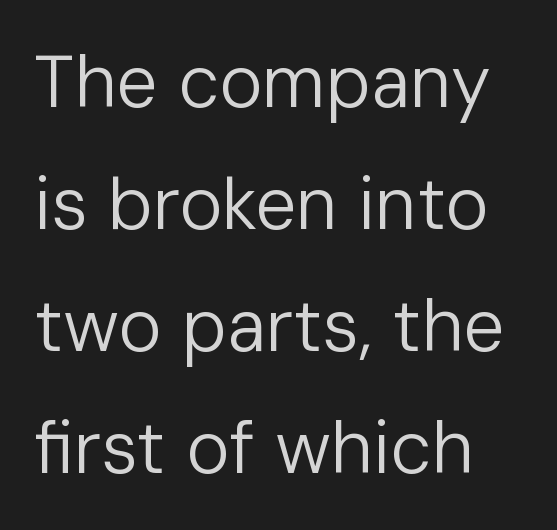
{"serif": "no", "italic": "no", "bold": "no", "weight": "regular", "width": "normal", "stroke_contrast": "low", "x_height": "medium", "monospaced": "no", "underline": "no", "align": "left", "line_spacing": "normal", "line_spacing_ratio": 1.67, "letter_spacing": "normal", "letter_spacing_em": 0.0, "glyph_px": 73}
